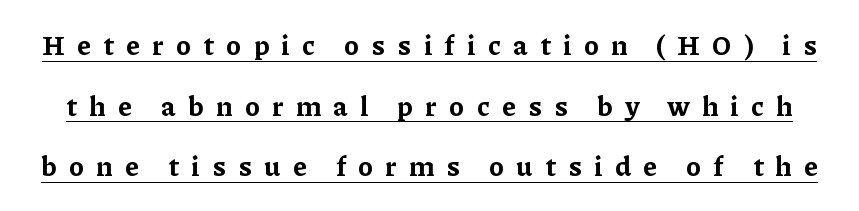
The letterforms stand isolated, each surrounded by extra space. Leading is clearly above the norm, producing a sparse column. The rendering uses a bold face; every stroke is thick and dark. Beneath each row of characters lies a ruled line.
